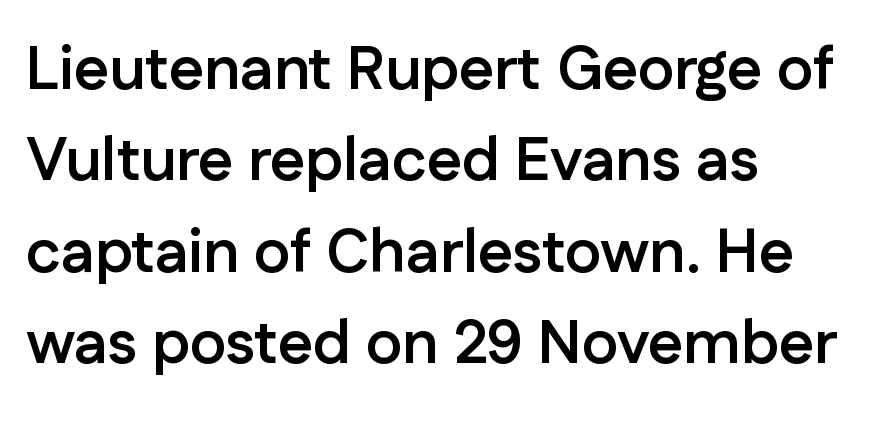
Q: Is the text bold? A: Yes.
Q: Is the text italic (slanted)? A: No, it is upright.
Q: Is the typeface a serif or a sans-serif typeface? A: Sans-serif.
Q: Is the text underlined? A: No.
Q: How is the paragraph aligned? A: Left-aligned.
Q: Is the spacing between letters normal or unusually wide? A: Normal.
Q: Is the spacing between lines tight, normal or loose? A: Normal.
Q: Width (condensed, normal, or wide)? A: Normal.
Q: Stroke contrast? A: Low.
Q: x-height? A: Medium.
Q: Monospaced? A: No.
